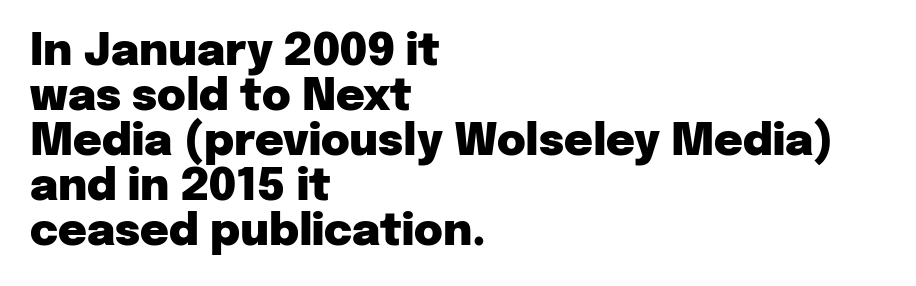
What's the leading like? Squeezed, with rows nearly overlapping. Spacing verdict: proportional, widths tailored to each character. The type sits square on the baseline with zero lean. Reading down the block, your eye returns to a fixed left position each line.
